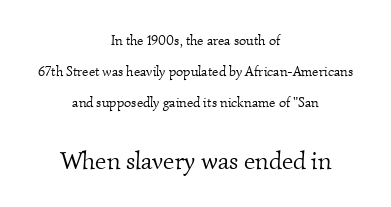
The image shows 25 px text type; set centered, loose line spacing (2.23x), normal letter spacing, not underlined; the second (bottom) block is 1.79x larger.
